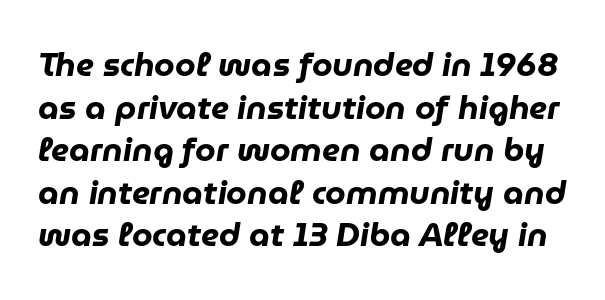
{"italic": "yes", "lean": "right", "slant_degrees": 9, "bold": "yes", "weight": "heavy", "width": "normal", "stroke_contrast": "low", "x_height": "medium", "monospaced": "no", "underline": "no", "line_spacing": "normal", "line_spacing_ratio": 1.29, "letter_spacing": "normal", "letter_spacing_em": 0.0, "glyph_px": 33}
